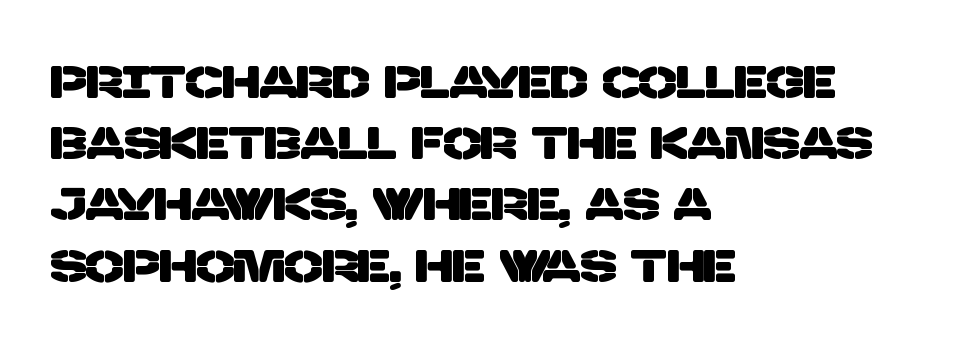
The type family on display is of the sans-serif kind. Do the characters align in a grid? No, the font is proportional. The passage shown is not underscored anywhere. How would I describe the line gaps? Plain and ordinary. Students, note that the glyphs here touch the page at normal intervals. Left-aligned paragraph, ragged on the right.
